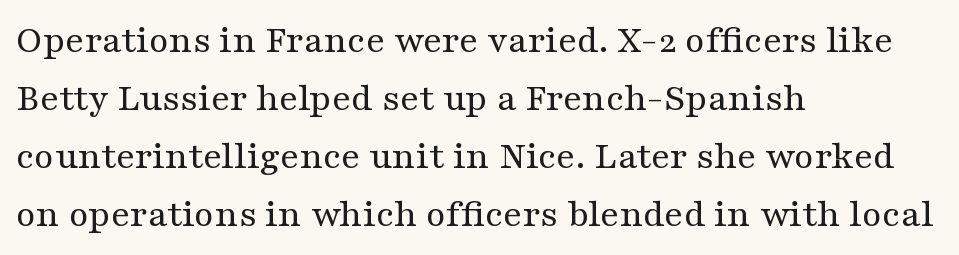
{"serif": "yes", "italic": "no", "bold": "no", "weight": "regular", "width": "wide", "stroke_contrast": "medium", "x_height": "medium", "monospaced": "no", "underline": "no", "align": "left", "line_spacing": "normal", "line_spacing_ratio": 1.45, "letter_spacing": "normal", "letter_spacing_em": 0.0, "glyph_px": 40}
